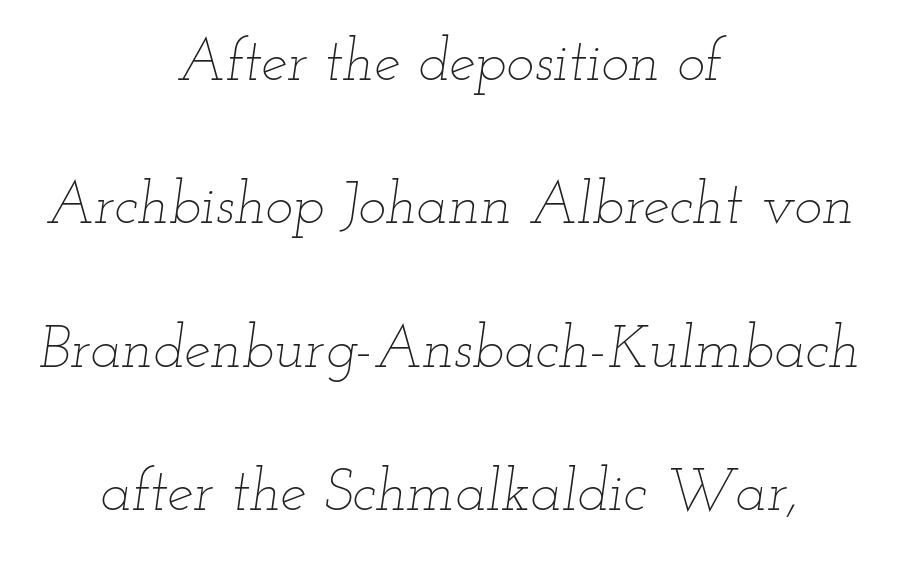
{"italic": "yes", "lean": "right", "slant_degrees": 12, "bold": "no", "weight": "thin", "width": "wide", "stroke_contrast": "low", "x_height": "small", "monospaced": "no", "underline": "no", "align": "center", "line_spacing": "loose", "line_spacing_ratio": 2.43, "letter_spacing": "normal", "letter_spacing_em": 0.0, "glyph_px": 59}
